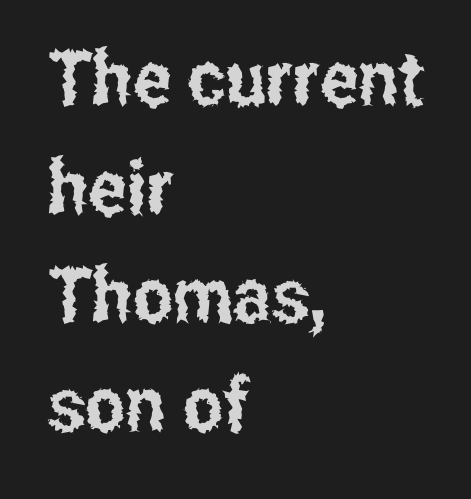
{"serif": "no", "italic": "no", "width": "condensed", "stroke_contrast": "low", "x_height": "medium", "monospaced": "no", "underline": "no", "align": "left", "line_spacing": "normal", "line_spacing_ratio": 1.43, "letter_spacing": "normal", "letter_spacing_em": 0.0, "glyph_px": 76}
